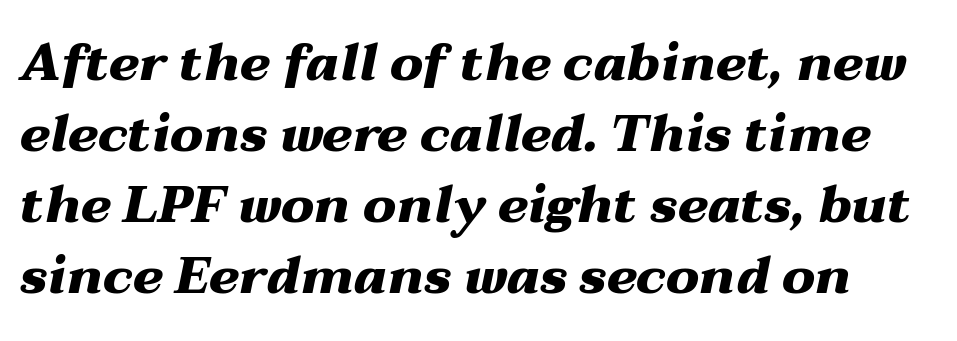
The image shows 51 px heavy, wide type, italic (leaning right); set normal line spacing (1.39x), normal letter spacing, not underlined; medium stroke contrast and a medium x-height.
